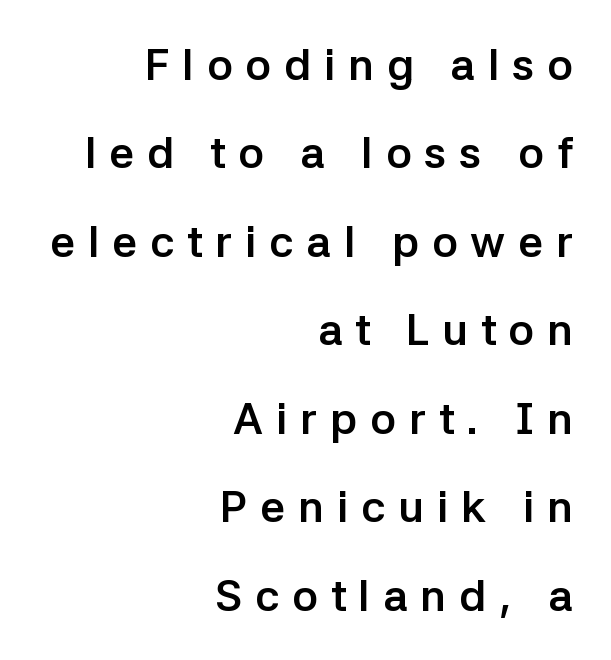
When letters stand straight like this, we call the style roman or upright. Spacing verdict: proportional, widths tailored to each character. Is the block centered? No — it sits flush against the right margin. Does the leading feel generous? Absolutely, it's lavish.
